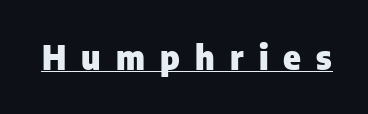
Q: Is the text bold? A: Yes.
Q: Is the text italic (slanted)? A: No, it is upright.
Q: Is the typeface a serif or a sans-serif typeface? A: Sans-serif.
Q: Is the text underlined? A: Yes.
Q: Is the spacing between letters normal or unusually wide? A: Unusually wide.
Q: Width (condensed, normal, or wide)? A: Normal.
Q: Stroke contrast? A: Low.
Q: x-height? A: Medium.
Q: Monospaced? A: No.
